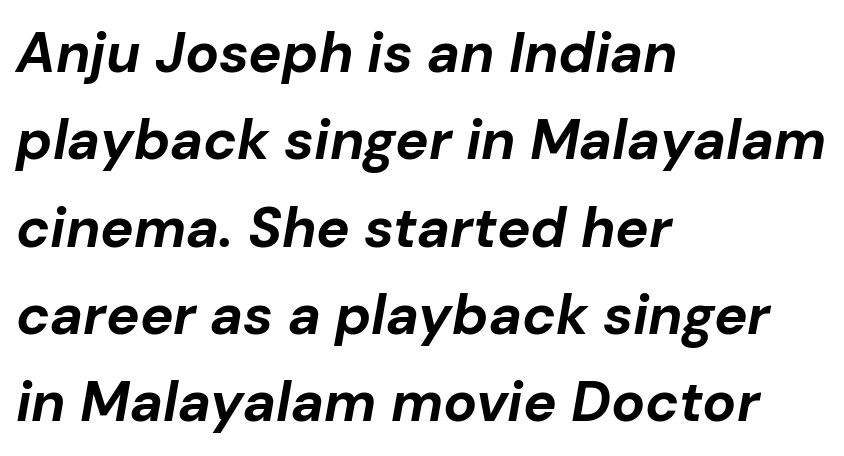
{"italic": "yes", "lean": "right", "slant_degrees": 10, "bold": "yes", "weight": "bold", "width": "normal", "stroke_contrast": "low", "x_height": "medium", "monospaced": "no", "underline": "no", "align": "left", "line_spacing": "normal", "line_spacing_ratio": 1.56, "letter_spacing": "normal", "letter_spacing_em": 0.0, "glyph_px": 56}
